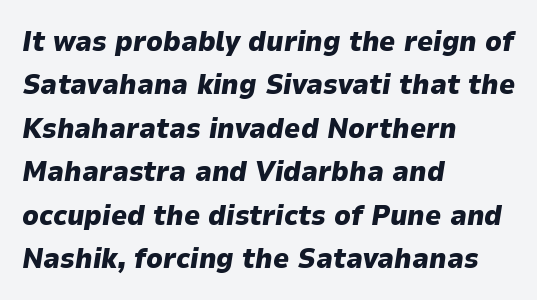
The whole block is typeset with a tilt. Stroke thickness is high; the sample reads as a true bold. The zone under the glyphs is completely vacant. Is this a fixed-width face? No — the glyphs have proportional, varying widths. The block of text has a typical density, with ordinary space between rows.
